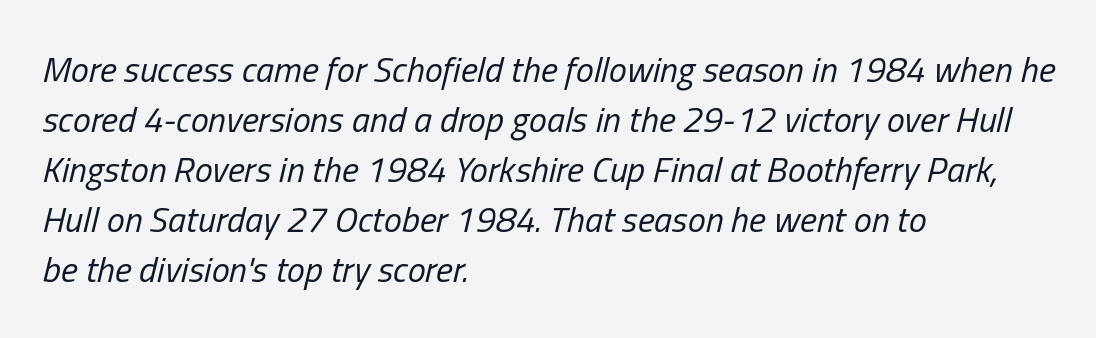
A light-to-regular cut is what we see here. Inter-character spacing is left at the font's built-in metrics. Rendered with sloped, italic letterforms. Clear beneath every line of the passage.
